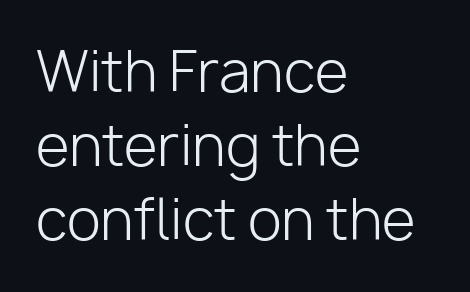
Posture: vertical. The text was rendered using a sans face with plain stroke endings. How are the letters spaced? Ordinarily, with no added tracking. Notice how descenders clear the ascenders below comfortably — that's standard leading. Teacher's note: observe the even left margin — that is flush-left alignment.
